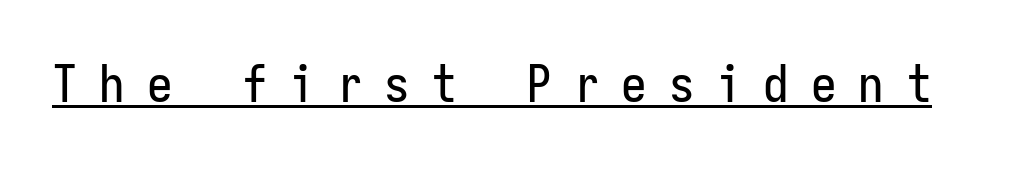
The horizontal fit of the characters is loose and conspicuously gappy. Looks like terminal output: every glyph gets an equal slot. Caption: lettering with a line underneath. The text was rendered using a sans face with plain stroke endings. Does the lettering tilt? It doesn't — this is upright.
